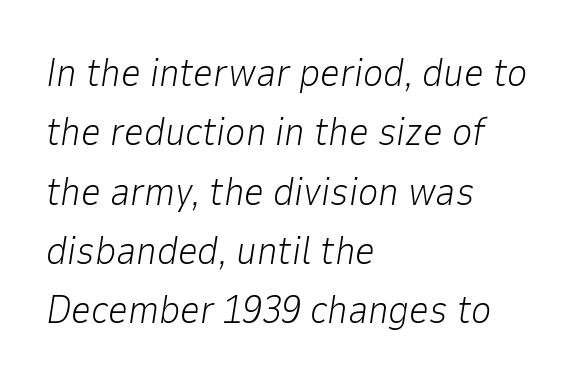
{"italic": "yes", "lean": "right", "slant_degrees": 9, "bold": "no", "weight": "light", "width": "normal", "stroke_contrast": "low", "x_height": "medium", "monospaced": "no", "underline": "no", "align": "left", "line_spacing": "normal", "line_spacing_ratio": 1.52, "letter_spacing": "normal", "letter_spacing_em": 0.0, "glyph_px": 39}
